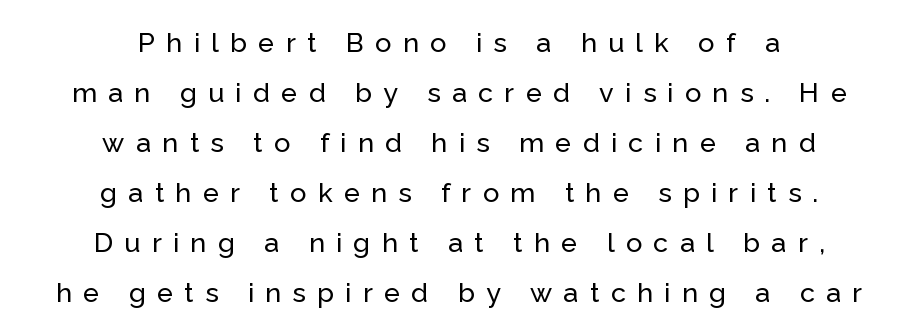
{"italic": "no", "underline": "no", "align": "center", "line_spacing_ratio": 1.85, "letter_spacing": "wide", "letter_spacing_em": 0.42, "glyph_px": 27}
